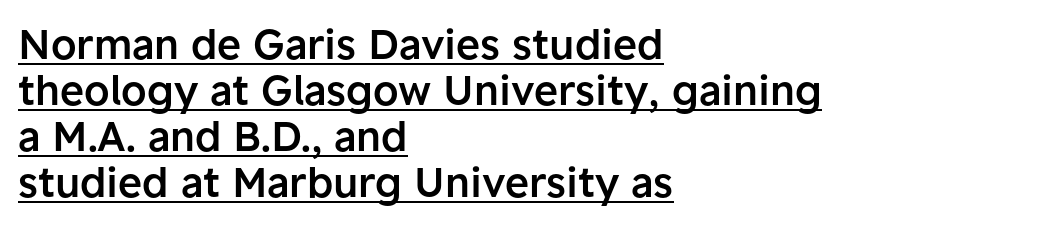
The image shows 41 px semibold sans-serif type, upright; set left-aligned, tight line spacing (1.12x), normal letter spacing, underlined; low stroke contrast and a medium x-height.
